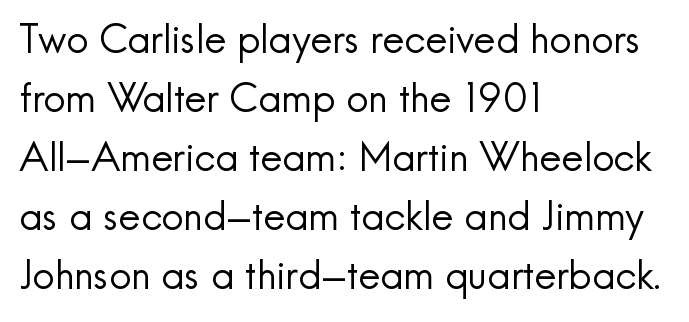
Q: Is the text bold? A: No.
Q: Is the text italic (slanted)? A: No, it is upright.
Q: Is the typeface a serif or a sans-serif typeface? A: Sans-serif.
Q: Is the text underlined? A: No.
Q: How is the paragraph aligned? A: Left-aligned.
Q: Is the spacing between letters normal or unusually wide? A: Normal.
Q: Is the spacing between lines tight, normal or loose? A: Normal.
Q: Width (condensed, normal, or wide)? A: Normal.
Q: x-height? A: Small.
Q: Monospaced? A: No.
